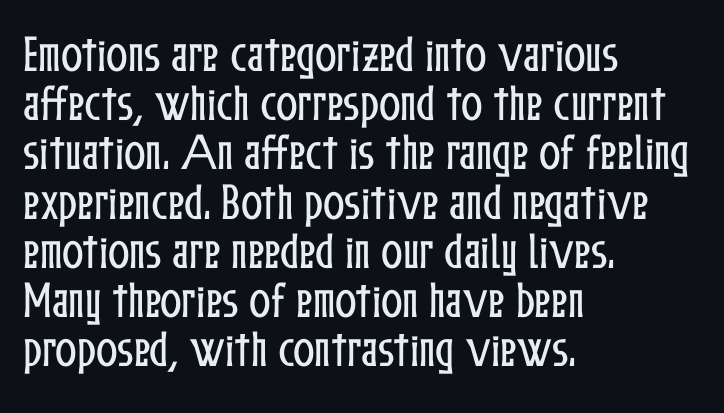
Q: Is the text italic (slanted)? A: No, it is upright.
Q: Is the text underlined? A: No.
Q: How is the paragraph aligned? A: Left-aligned.
Q: Is the spacing between letters normal or unusually wide? A: Normal.
Q: Width (condensed, normal, or wide)? A: Condensed.
Q: Stroke contrast? A: Low.
Q: x-height? A: Medium.
Q: Monospaced? A: No.
